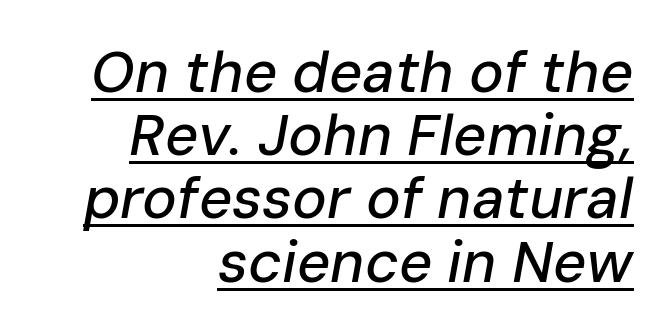
Q: Is the text italic (slanted)? A: Yes, it leans right by about 10 degrees.
Q: Is the text underlined? A: Yes.
Q: How is the paragraph aligned? A: Right-aligned.
Q: Is the spacing between letters normal or unusually wide? A: Normal.
Q: Is the spacing between lines tight, normal or loose? A: Tight.
Q: Width (condensed, normal, or wide)? A: Normal.
Q: Stroke contrast? A: Low.
Q: x-height? A: Medium.
Q: Monospaced? A: No.
